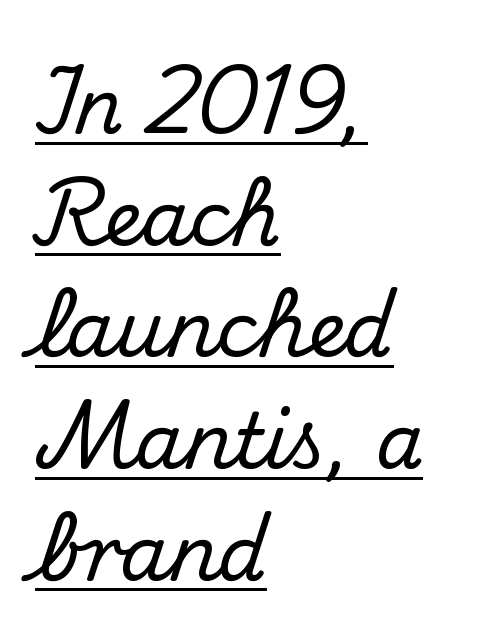
Q: Is the text italic (slanted)? A: Yes.
Q: Is the typeface a serif or a sans-serif typeface? A: Serif.
Q: Is the text underlined? A: Yes.
Q: How is the paragraph aligned? A: Left-aligned.
Q: Is the spacing between letters normal or unusually wide? A: Normal.
Q: Is the spacing between lines tight, normal or loose? A: Normal.
Q: Width (condensed, normal, or wide)? A: Normal.
Q: Stroke contrast? A: Medium.
Q: x-height? A: Small.
Q: Monospaced? A: No.
